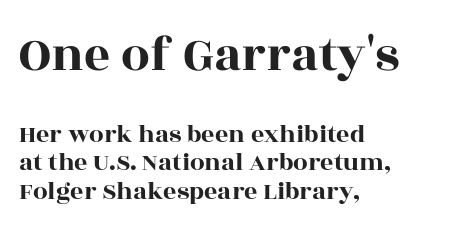
The image shows 51 px wide serif type, upright; set left-aligned, tight line spacing (1.1x), normal letter spacing, not underlined; the first (top) block is 1.96x larger; a large x-height.
